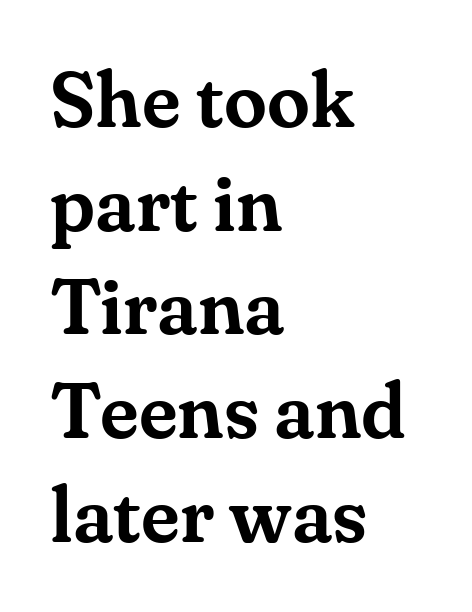
The image shows 78 px serif type, upright; set left-aligned, normal line spacing (1.33x), normal letter spacing, not underlined; medium stroke contrast and a small x-height.
